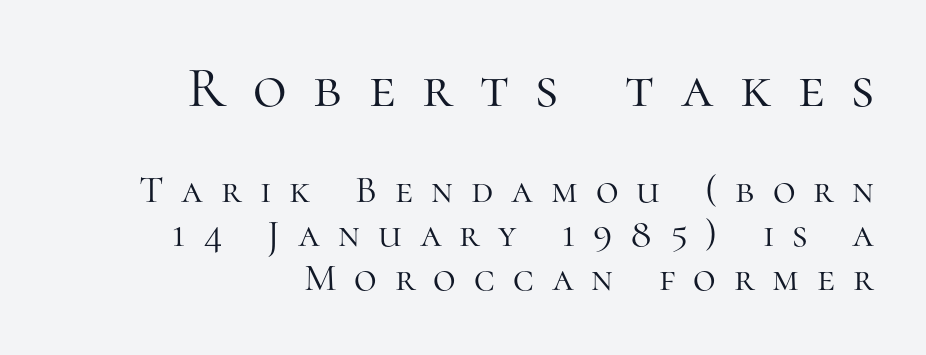
The image shows 58 px light serif type, upright; set right-aligned, tight line spacing (1.14x), unusually wide letter spacing (+0.46 em), not underlined; the first (top) block is 1.49x larger; high stroke contrast and a medium x-height.
